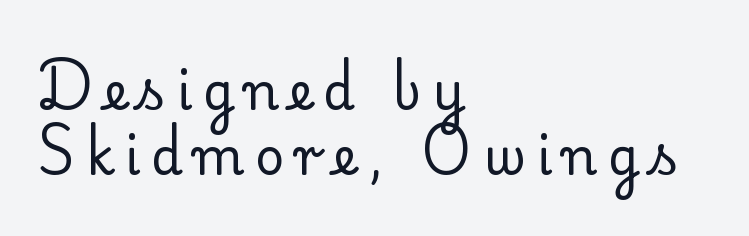
The image shows 51 px regular-weight serif type, upright; set left-aligned, normal line spacing (1.27x), unusually wide letter spacing (+0.21 em), not underlined; low stroke contrast and a small x-height.
